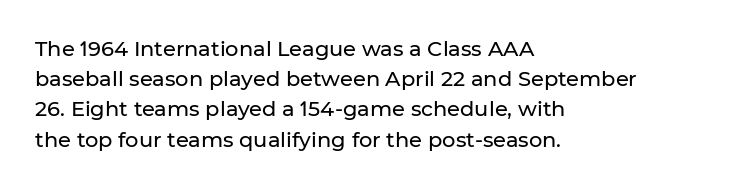
Q: Is the text italic (slanted)? A: No, it is upright.
Q: Is the text underlined? A: No.
Q: How is the paragraph aligned? A: Left-aligned.
Q: Is the spacing between letters normal or unusually wide? A: Normal.
Q: Is the spacing between lines tight, normal or loose? A: Normal.
